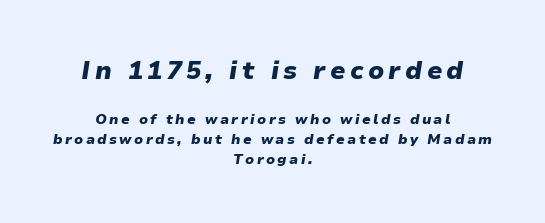
Anything drawn beneath the words? Only blank space. Does the copy run flush right? No — it is centered line by line. The designer gave the opening block more size than the closing block. Each glyph is drawn with heavy, bold strokes. The text carries the slant typical of an italic or oblique font. Quick note: interline space is typical.
